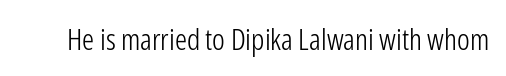
{"serif": "no", "italic": "no", "bold": "no", "weight": "light", "width": "condensed", "stroke_contrast": "low", "x_height": "medium", "monospaced": "no", "underline": "no", "letter_spacing": "normal", "letter_spacing_em": 0.0, "glyph_px": 30}
